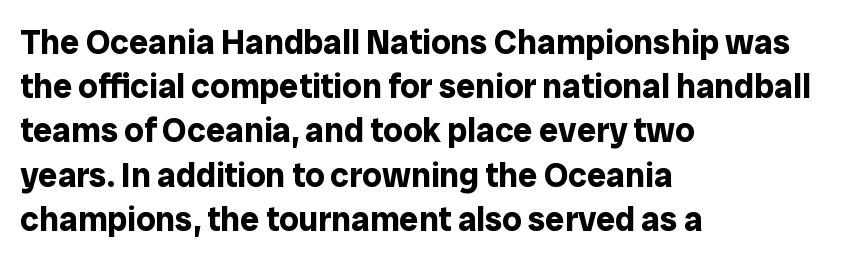
{"serif": "no", "italic": "no", "bold": "yes", "weight": "bold", "width": "normal", "stroke_contrast": "low", "x_height": "medium", "monospaced": "no", "underline": "no", "align": "left", "line_spacing": "normal", "line_spacing_ratio": 1.3, "letter_spacing": "normal", "letter_spacing_em": 0.0, "glyph_px": 34}
